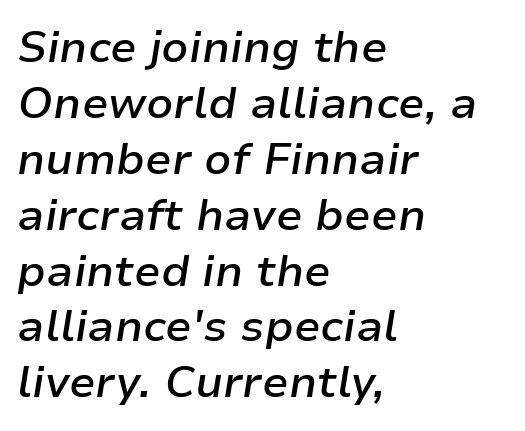
Q: Is the text bold? A: Semi-bold.
Q: Is the text italic (slanted)? A: Yes, it leans right by about 9 degrees.
Q: Is the text underlined? A: No.
Q: How is the paragraph aligned? A: Left-aligned.
Q: Is the spacing between letters normal or unusually wide? A: Normal.
Q: Is the spacing between lines tight, normal or loose? A: Normal.
Q: Width (condensed, normal, or wide)? A: Normal.
Q: Stroke contrast? A: Low.
Q: x-height? A: Medium.
Q: Monospaced? A: No.
